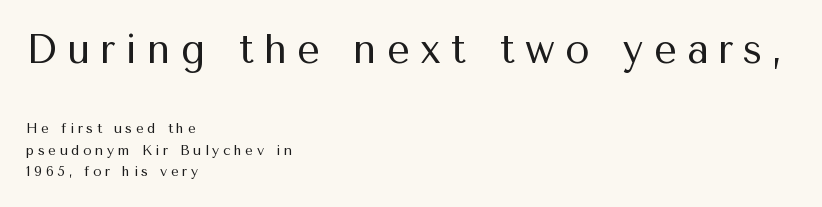
{"serif": "no", "italic": "no", "bold": "no", "weight": "regular", "width": "normal", "stroke_contrast": "medium", "x_height": "medium", "monospaced": "no", "underline": "no", "align": "left", "line_spacing": "normal", "line_spacing_ratio": 1.55, "letter_spacing": "wide", "letter_spacing_em": 0.25, "larger_block": "first", "size_ratio": 2.86, "glyph_px": 40}
